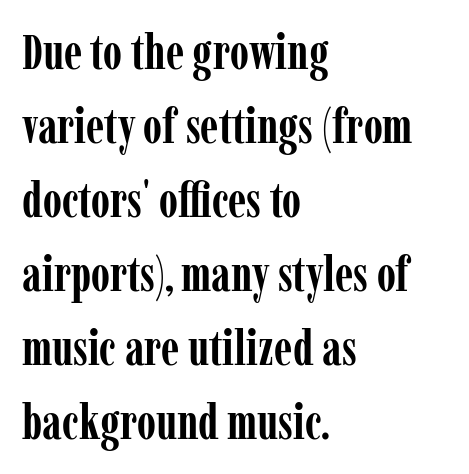
The image shows 49 px semibold, condensed serif type, upright; set left-aligned, normal line spacing (1.51x), normal letter spacing, not underlined; low stroke contrast and a medium x-height.
